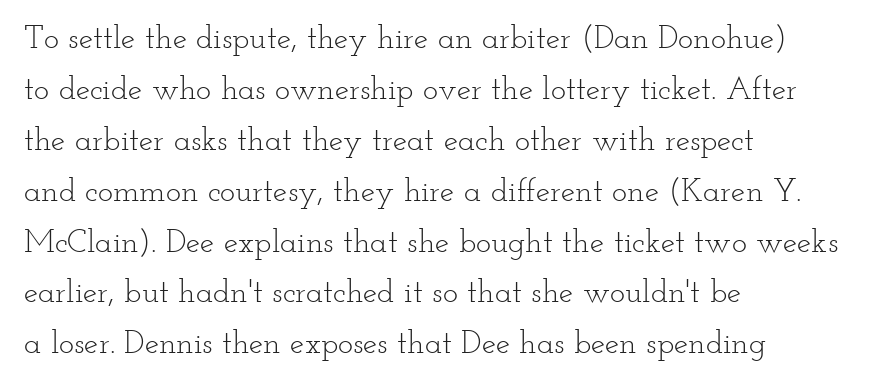
The image shows 32 px light, wide serif type, upright; set left-aligned, normal line spacing (1.59x), normal letter spacing, not underlined; low stroke contrast and a small x-height.
